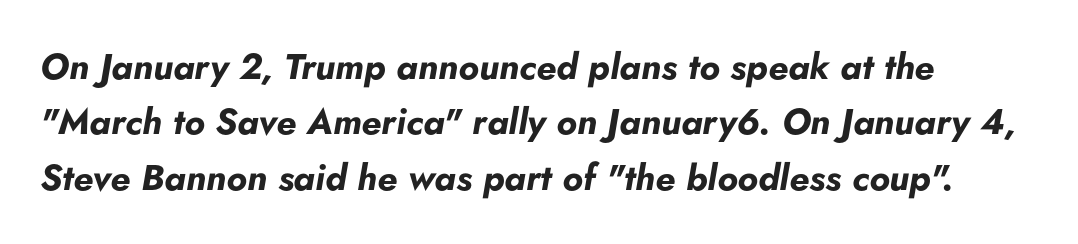
{"italic": "yes", "lean": "right", "slant_degrees": 5, "bold": "yes", "weight": "bold", "width": "normal", "stroke_contrast": "low", "x_height": "small", "monospaced": "no", "underline": "no", "align": "left", "line_spacing": "normal", "line_spacing_ratio": 1.54, "letter_spacing": "normal", "letter_spacing_em": 0.0, "glyph_px": 36}
